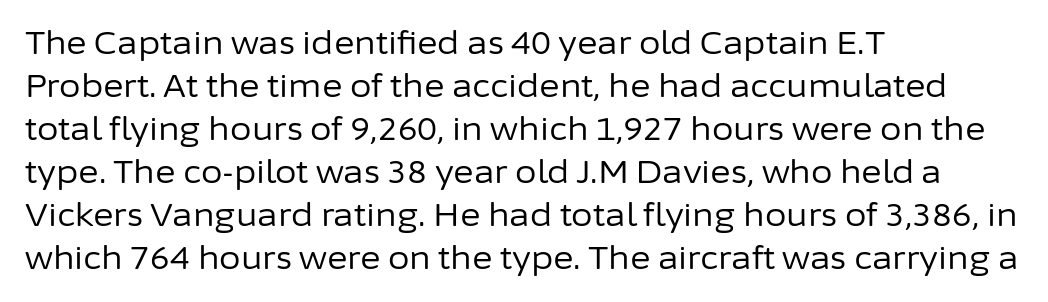
{"serif": "no", "italic": "no", "bold": "no", "weight": "regular", "width": "normal", "stroke_contrast": "low", "x_height": "medium", "monospaced": "no", "underline": "no", "align": "left", "line_spacing": "normal", "line_spacing_ratio": 1.39, "letter_spacing": "normal", "letter_spacing_em": 0.0, "glyph_px": 31}
